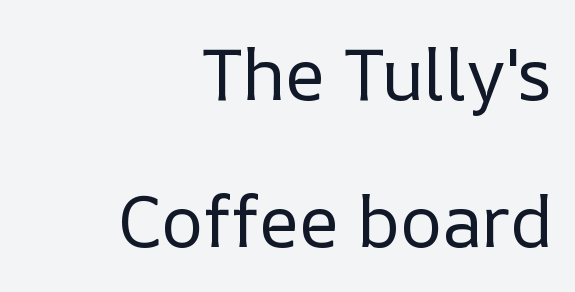
{"italic": "no", "bold": "no", "weight": "regular", "width": "normal", "stroke_contrast": "low", "x_height": "medium", "monospaced": "no", "underline": "no", "align": "right", "line_spacing": "loose", "line_spacing_ratio": 2.04, "letter_spacing": "normal", "letter_spacing_em": 0.0, "glyph_px": 72}
